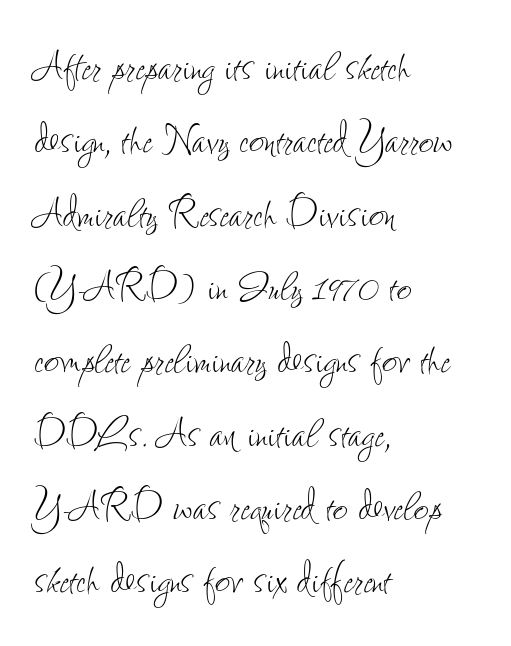
The image shows 52 px thin, condensed type; set left-aligned, normal line spacing (1.41x), normal letter spacing, not underlined; low stroke contrast and a small x-height.
